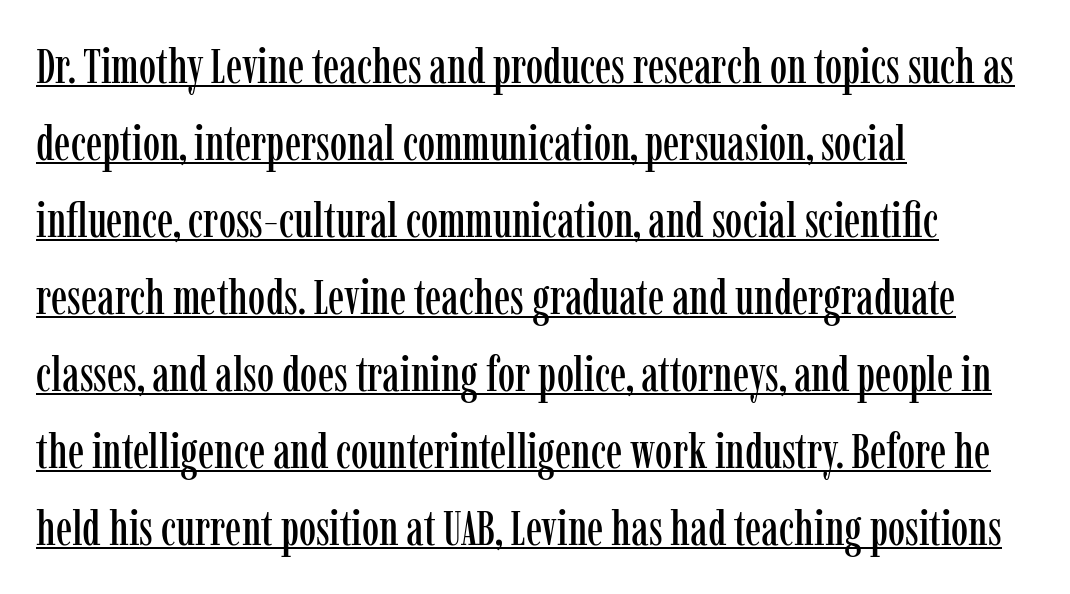
Q: Is the text italic (slanted)? A: No, it is upright.
Q: Is the typeface a serif or a sans-serif typeface? A: Serif.
Q: Is the text underlined? A: Yes.
Q: How is the paragraph aligned? A: Left-aligned.
Q: Is the spacing between letters normal or unusually wide? A: Normal.
Q: Is the spacing between lines tight, normal or loose? A: Normal.
Q: Width (condensed, normal, or wide)? A: Condensed.
Q: Stroke contrast? A: Low.
Q: x-height? A: Medium.
Q: Monospaced? A: No.
